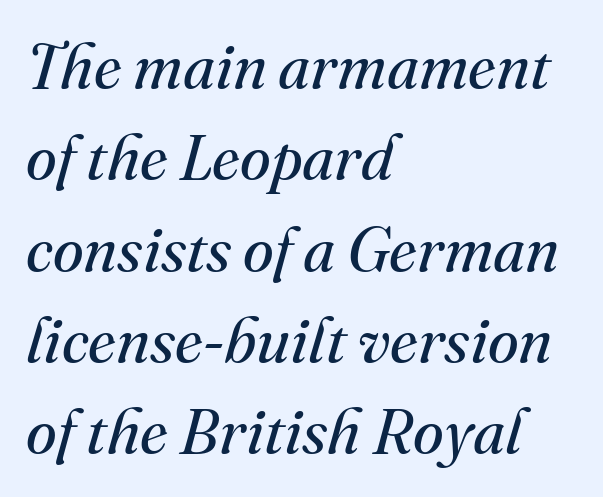
Bare-footed words on every line. Note the varied advance widths — an 'i' is clearly narrower than an 'm'. What kind of face is this? One with serifs. These lines were composed using italics. One glance says typical: line gaps are just what's usual. Does extra space separate the letters? No, they use regular spacing.
